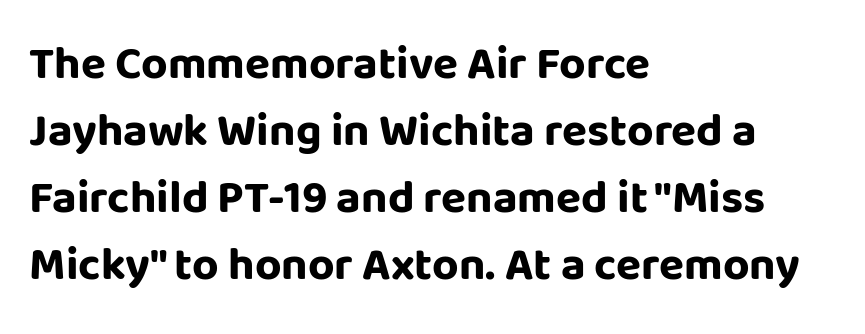
Q: Is the text bold? A: Yes.
Q: Is the text italic (slanted)? A: No, it is upright.
Q: Is the typeface a serif or a sans-serif typeface? A: Sans-serif.
Q: Is the text underlined? A: No.
Q: How is the paragraph aligned? A: Left-aligned.
Q: Is the spacing between letters normal or unusually wide? A: Normal.
Q: Is the spacing between lines tight, normal or loose? A: Normal.
Q: Width (condensed, normal, or wide)? A: Normal.
Q: Stroke contrast? A: Low.
Q: x-height? A: Large.
Q: Monospaced? A: No.
